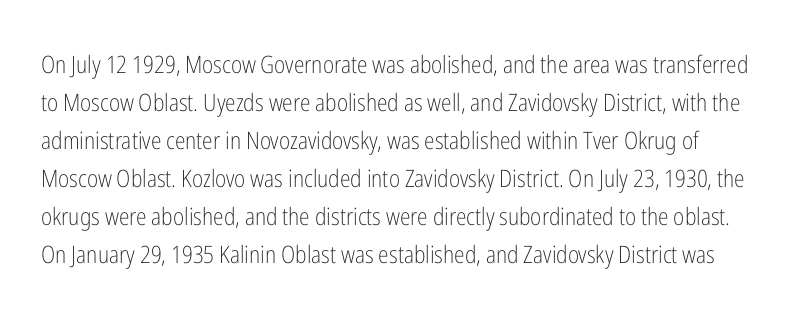
Vertical spacing — default. The passage shown is not bold in any degree. A bare baseline throughout the passage. You can tell it's not italic because the verticals are truly vertical. Compared with typical body copy, the letter spacing here is the same.
